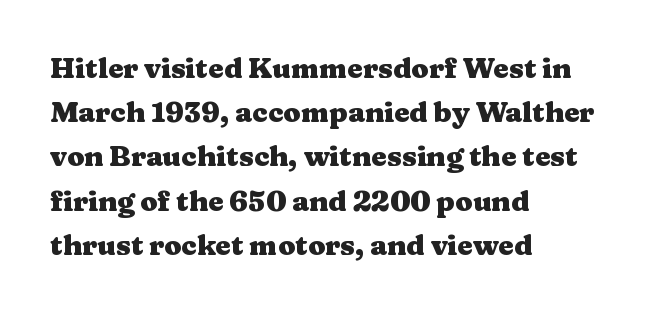
The image shows 28 px heavy, wide serif type, upright; set left-aligned, normal line spacing (1.58x), normal letter spacing, not underlined; medium stroke contrast and a medium x-height.
